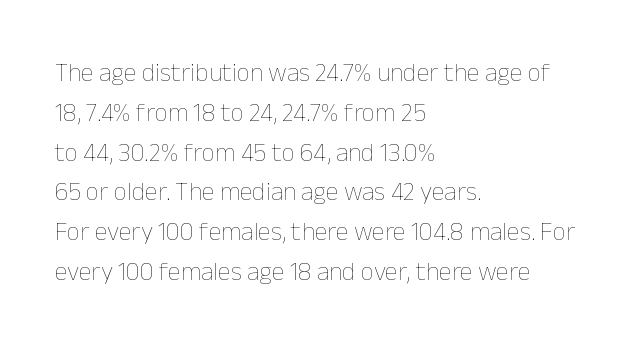
Q: Is the text bold? A: No.
Q: Is the text italic (slanted)? A: No, it is upright.
Q: Is the text underlined? A: No.
Q: How is the paragraph aligned? A: Left-aligned.
Q: Is the spacing between letters normal or unusually wide? A: Normal.
Q: Is the spacing between lines tight, normal or loose? A: Normal.
